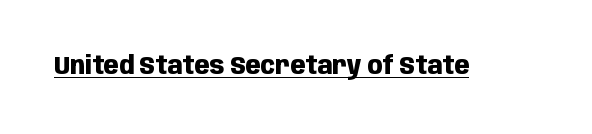
The image shows 25 px bold type, upright; set normal letter spacing, underlined.
